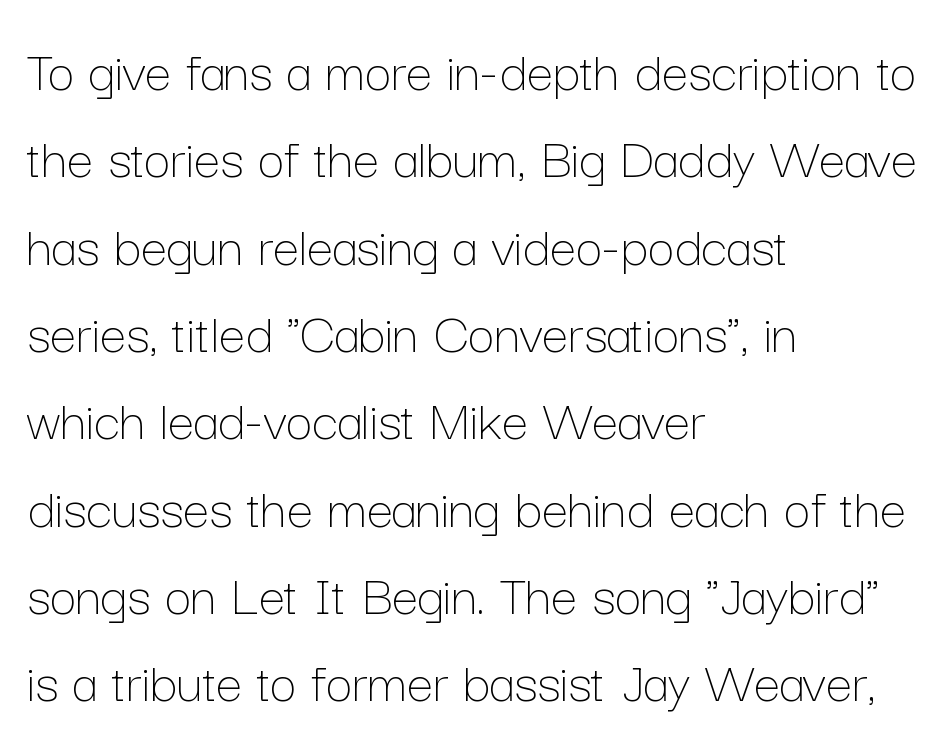
Leading matches the norm, producing a regular column. This rendering features lettering with no underline. Counters stay open thanks to moderate or lighter strokes. The letterforms sit shoulder to shoulder at normal distance.
